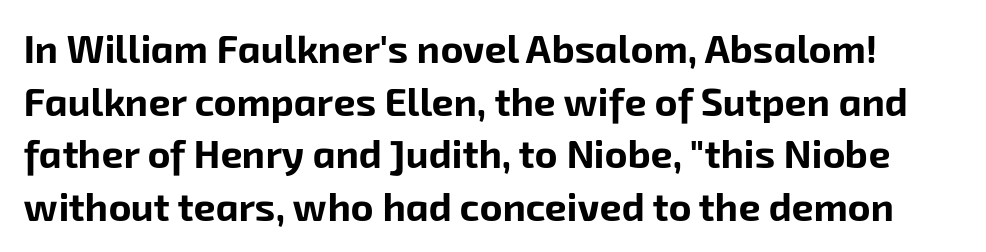
The image shows 39 px bold sans-serif type; set normal line spacing (1.35x), normal letter spacing, not underlined; low stroke contrast and a medium x-height.
